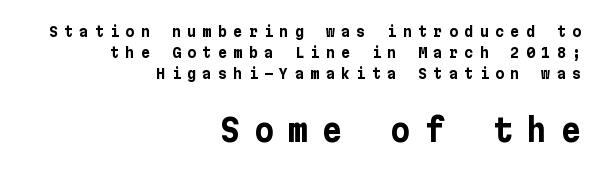
Q: Is the text bold? A: Yes.
Q: Is the text italic (slanted)? A: No, it is upright.
Q: Is the typeface a serif or a sans-serif typeface? A: Sans-serif.
Q: Is the text underlined? A: No.
Q: How is the paragraph aligned? A: Right-aligned.
Q: Is the spacing between letters normal or unusually wide? A: Unusually wide.
Q: Is the spacing between lines tight, normal or loose? A: Normal.
Q: Which block of text is set in a larger size, the first (top) or the second (bottom)? A: The second (bottom) one.
Q: Width (condensed, normal, or wide)? A: Normal.
Q: Stroke contrast? A: Low.
Q: x-height? A: Medium.
